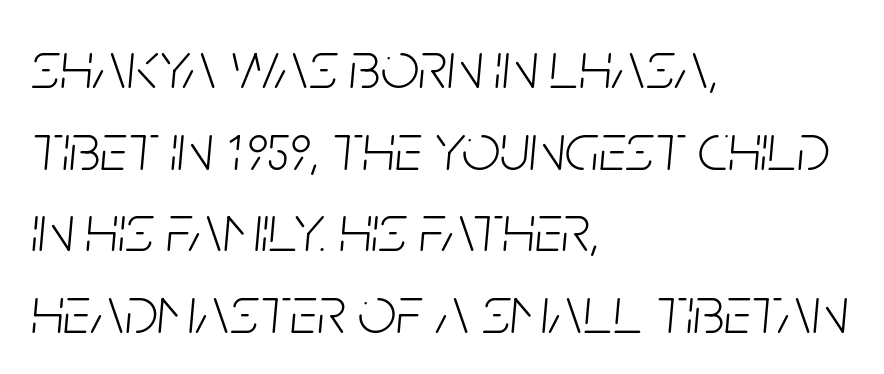
The font is comparable to plain body text, perhaps lighter. These lines were composed using italics. A typesetter would call this proportional, since set widths differ per character. Quick note: underline off. One-word summary of the alignment: left.
